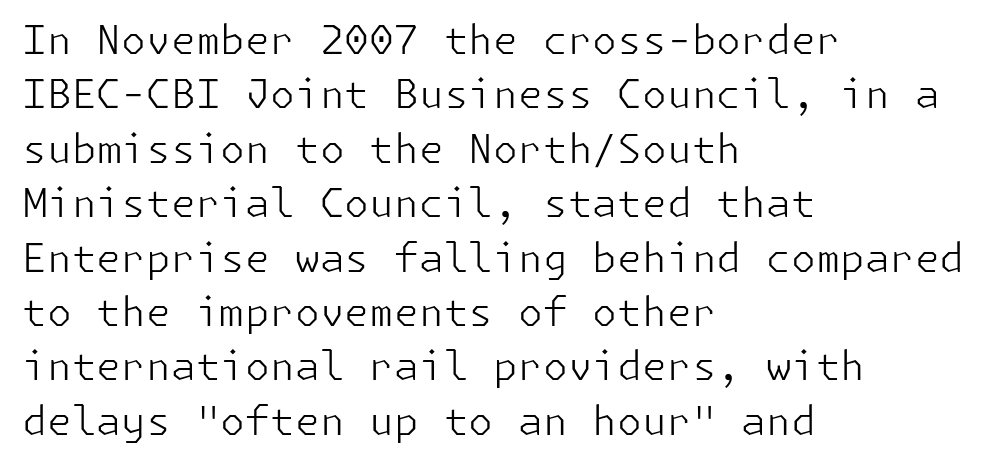
{"serif": "no", "italic": "no", "bold": "no", "weight": "light", "width": "normal", "stroke_contrast": "low", "x_height": "medium", "underline": "no", "align": "left", "line_spacing": "normal", "line_spacing_ratio": 1.36, "letter_spacing": "normal", "letter_spacing_em": 0.0, "glyph_px": 40}
